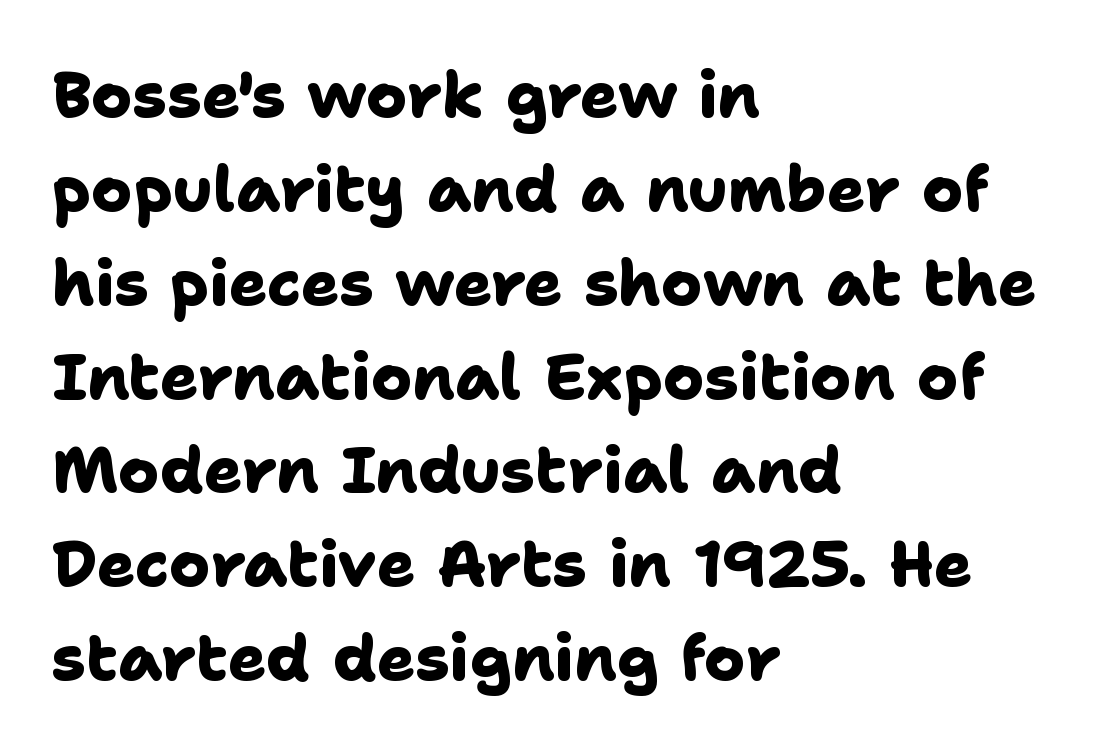
Stroke terminals: plain, sans-serif. Type without underlining. On the weight axis this lands at bold, roughly 700. The rendering uses natural spacing where letterforms have individual widths.
